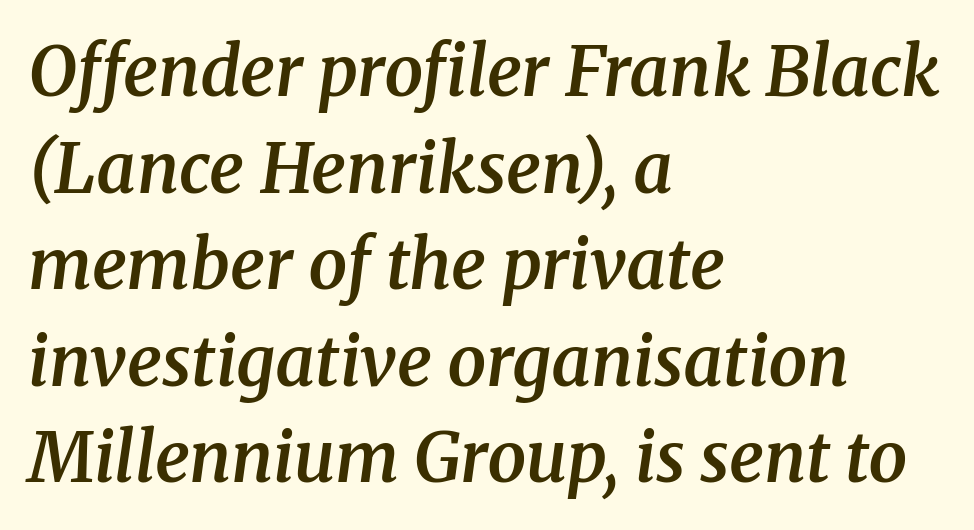
Q: Is the text bold? A: Semi-bold.
Q: Is the text italic (slanted)? A: Yes, it leans right by about 8 degrees.
Q: Is the typeface a serif or a sans-serif typeface? A: Serif.
Q: Is the text underlined? A: No.
Q: How is the paragraph aligned? A: Left-aligned.
Q: Is the spacing between letters normal or unusually wide? A: Normal.
Q: Is the spacing between lines tight, normal or loose? A: Normal.
Q: Width (condensed, normal, or wide)? A: Normal.
Q: Stroke contrast? A: Medium.
Q: x-height? A: Medium.
Q: Monospaced? A: No.
